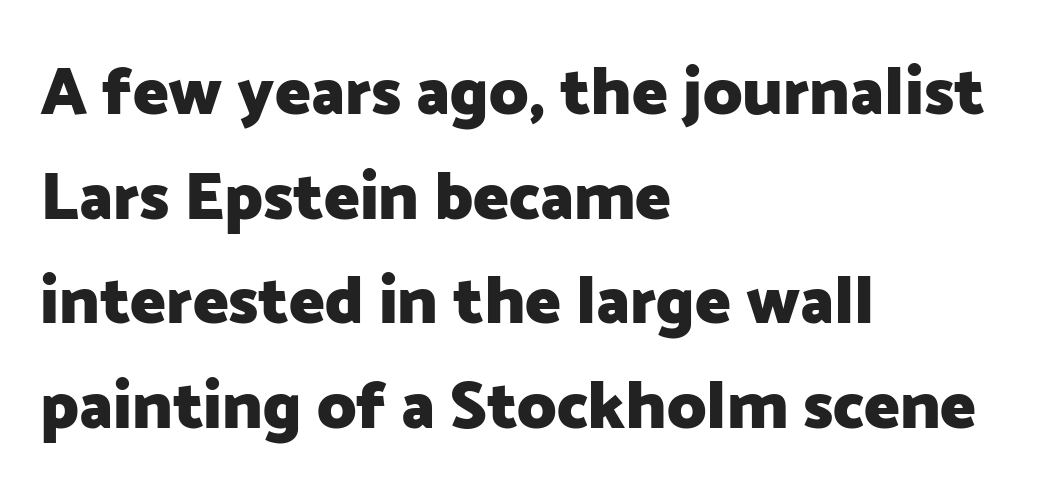
{"serif": "no", "italic": "no", "bold": "yes", "weight": "heavy", "width": "normal", "stroke_contrast": "low", "x_height": "medium", "monospaced": "no", "underline": "no", "align": "left", "line_spacing": "normal", "line_spacing_ratio": 1.56, "letter_spacing": "normal", "letter_spacing_em": 0.0, "glyph_px": 67}
